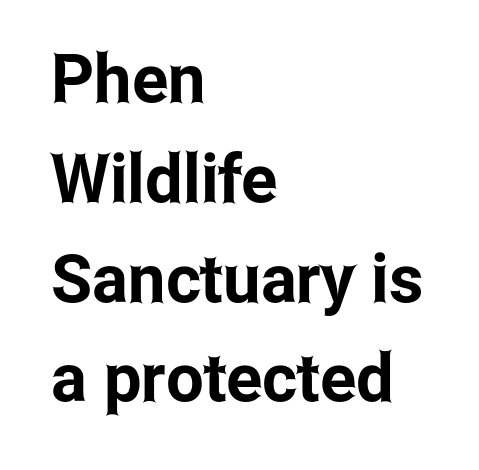
The image shows 67 px condensed sans-serif type, upright; set left-aligned, normal line spacing (1.49x), normal letter spacing, not underlined; low stroke contrast and a medium x-height.
